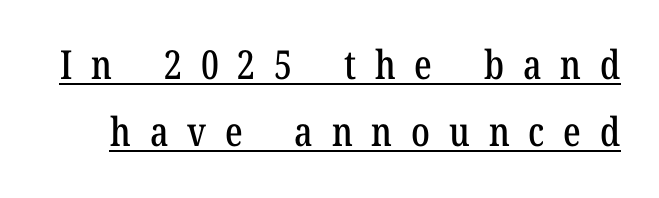
Nope, not italic — everything's standing straight. Letterform terminals end in serifs throughout the passage. The rendered words wear a rule along their underside. Proportional: the letters do not fall into vertical columns. These lines have a slow, spaced-out rhythm from letter to letter. Regarding leading, the lines here are spaced in the standard way.
